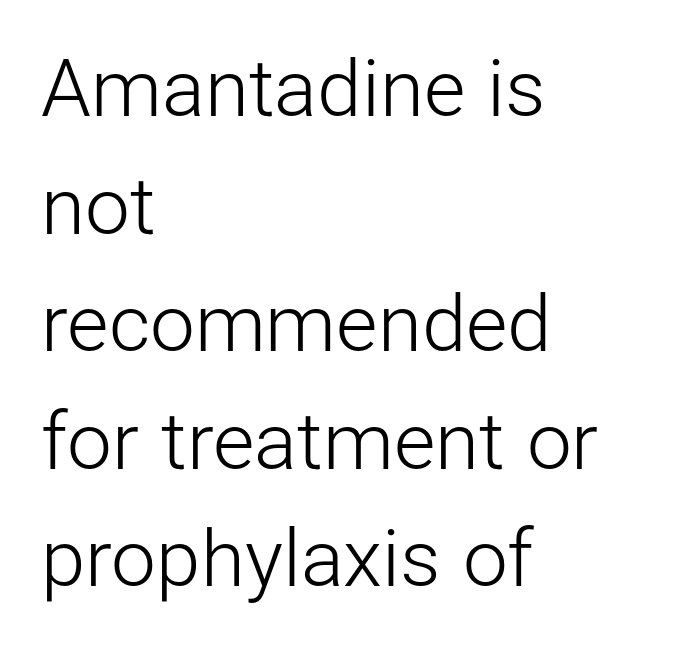
The image shows 80 px light sans-serif type, upright; set left-aligned, normal line spacing (1.47x), normal letter spacing, not underlined; low stroke contrast and a medium x-height.
